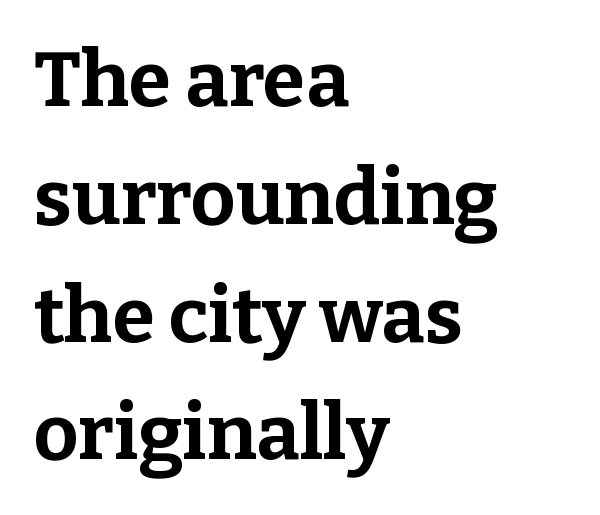
The image shows 77 px bold serif type, upright; set left-aligned, normal line spacing (1.53x), normal letter spacing, not underlined; low stroke contrast and a medium x-height.
